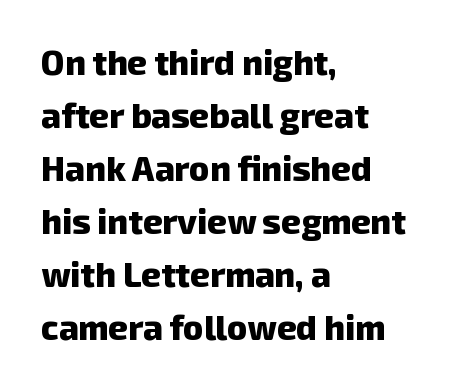
{"serif": "no", "bold": "yes", "weight": "heavy", "width": "normal", "stroke_contrast": "low", "x_height": "medium", "monospaced": "no", "underline": "no", "align": "left", "line_spacing": "normal", "line_spacing_ratio": 1.56, "letter_spacing": "normal", "letter_spacing_em": 0.0, "glyph_px": 34}
